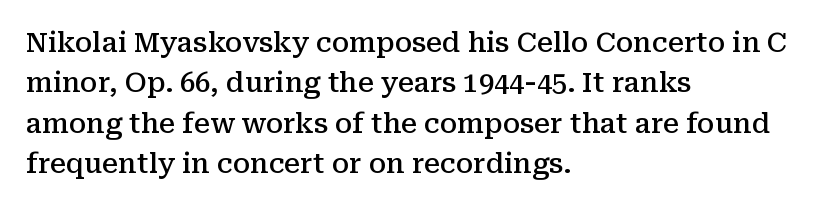
{"italic": "no", "bold": "semi", "underline": "no", "align": "left", "line_spacing": "normal", "line_spacing_ratio": 1.5, "letter_spacing": "normal", "letter_spacing_em": 0.0, "glyph_px": 27}
